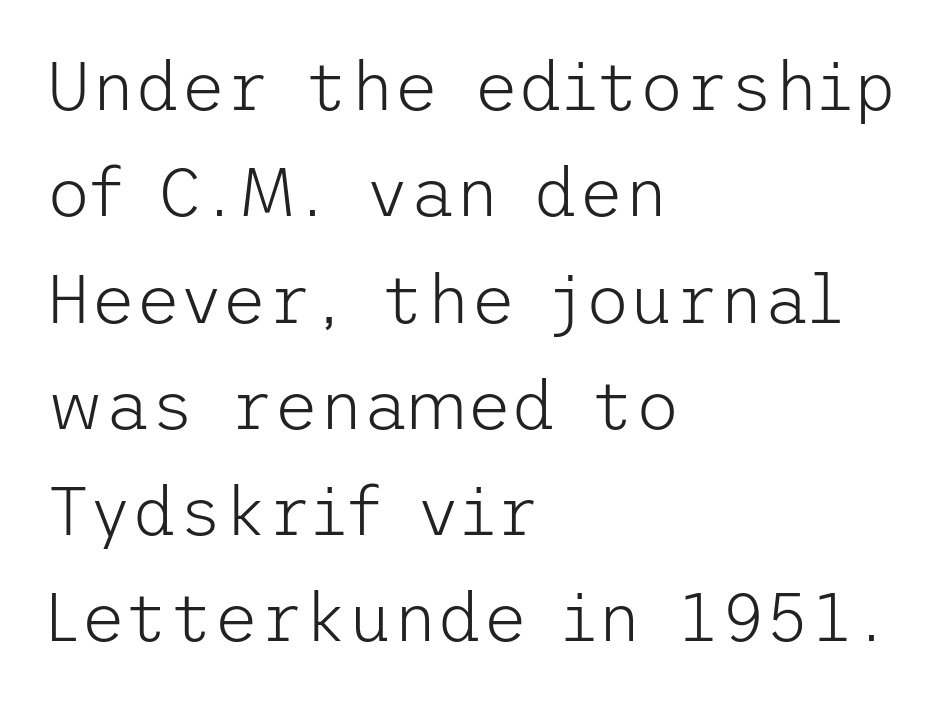
Q: Is the text bold? A: No.
Q: Is the text italic (slanted)? A: No, it is upright.
Q: Is the typeface a serif or a sans-serif typeface? A: Sans-serif.
Q: Is the text underlined? A: No.
Q: How is the paragraph aligned? A: Left-aligned.
Q: Is the spacing between letters normal or unusually wide? A: Normal.
Q: Is the spacing between lines tight, normal or loose? A: Normal.
Q: Width (condensed, normal, or wide)? A: Normal.
Q: Stroke contrast? A: Low.
Q: x-height? A: Medium.
